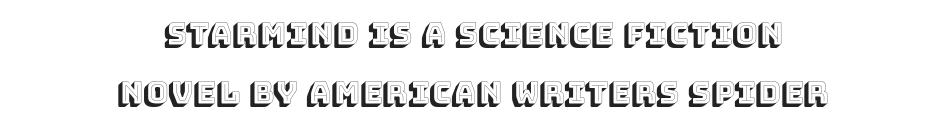
The image shows 30 px text type, upright; set centered, loose line spacing (1.96x), normal letter spacing, not underlined; a large x-height.
